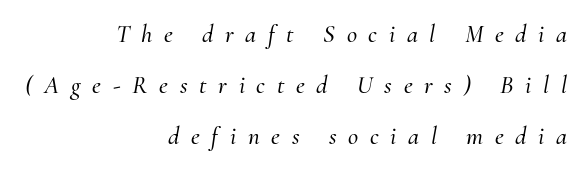
{"italic": "yes", "lean": "right", "slant_degrees": 10, "underline": "no", "align": "right", "line_spacing": "loose", "line_spacing_ratio": 2.04, "letter_spacing": "wide", "letter_spacing_em": 0.47, "glyph_px": 25}
